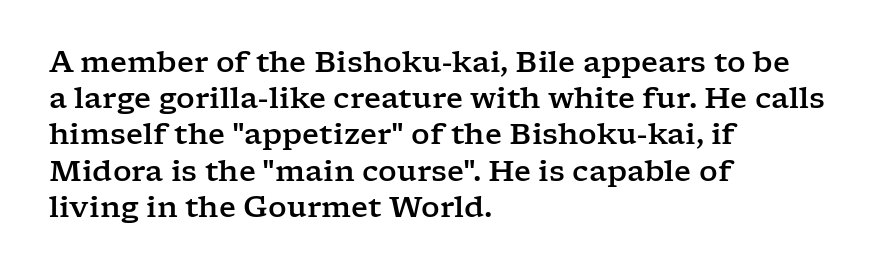
{"serif": "yes", "italic": "no", "width": "wide", "stroke_contrast": "low", "x_height": "medium", "monospaced": "no", "underline": "no", "align": "left", "line_spacing": "normal", "line_spacing_ratio": 1.25, "letter_spacing": "normal", "letter_spacing_em": 0.0, "glyph_px": 29}
